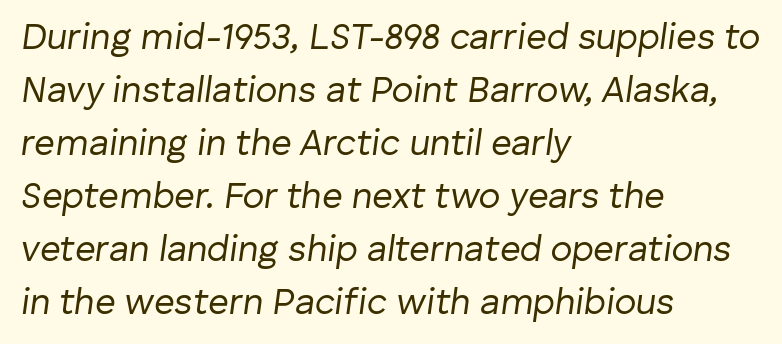
The image shows 36 px regular-weight type, italic (leaning right); set left-aligned, normal line spacing (1.47x), normal letter spacing, not underlined; low stroke contrast and a medium x-height.
